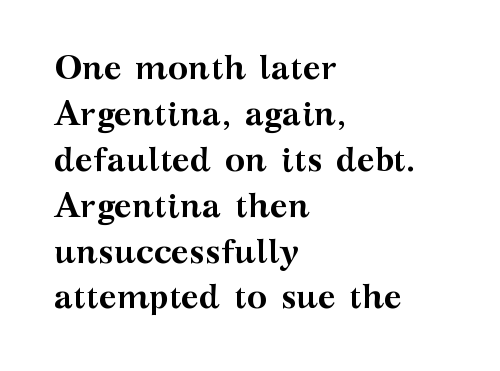
A typesetter would call this zero additional tracking. Each glyph is drawn with heavy, bold strokes. Note the varied advance widths — an 'i' is clearly narrower than an 'm'. What kind of face is this? One with serifs. The typography opts for an upright posture over an oblique one.
